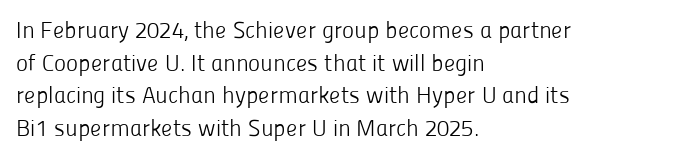
{"italic": "no", "bold": "no", "underline": "no", "align": "left", "line_spacing": "normal", "line_spacing_ratio": 1.42, "letter_spacing": "normal", "letter_spacing_em": 0.0, "glyph_px": 23}
